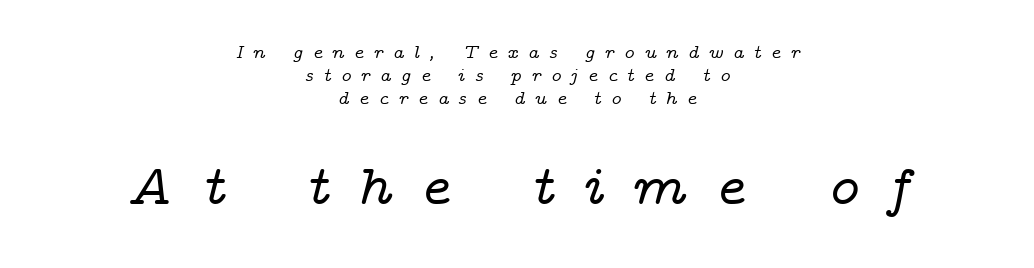
Q: Is the text italic (slanted)? A: Yes, it leans right by about 14 degrees.
Q: Is the typeface a serif or a sans-serif typeface? A: Serif.
Q: Is the text underlined? A: No.
Q: How is the paragraph aligned? A: Centered.
Q: Is the spacing between letters normal or unusually wide? A: Unusually wide.
Q: Which block of text is set in a larger size, the first (top) or the second (bottom)? A: The second (bottom) one.
Q: Width (condensed, normal, or wide)? A: Wide.
Q: Stroke contrast? A: Low.
Q: x-height? A: Medium.
Q: Monospaced? A: No.
